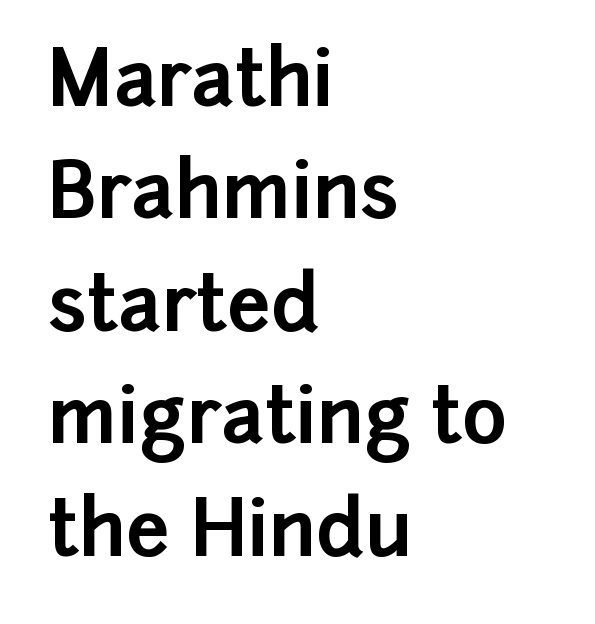
Q: Is the text bold? A: Yes.
Q: Is the text italic (slanted)? A: No, it is upright.
Q: Is the typeface a serif or a sans-serif typeface? A: Sans-serif.
Q: Is the text underlined? A: No.
Q: How is the paragraph aligned? A: Left-aligned.
Q: Is the spacing between letters normal or unusually wide? A: Normal.
Q: Is the spacing between lines tight, normal or loose? A: Normal.
Q: Width (condensed, normal, or wide)? A: Normal.
Q: Stroke contrast? A: Low.
Q: x-height? A: Medium.
Q: Monospaced? A: No.
